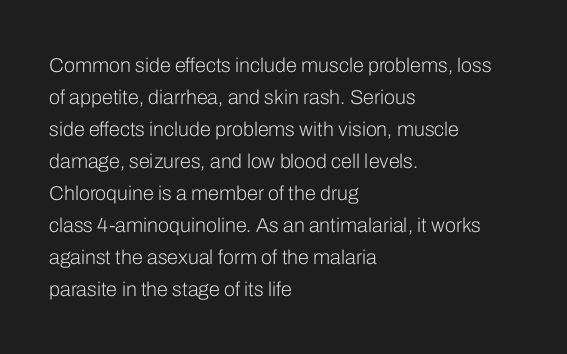
Q: Is the text bold? A: No.
Q: Is the text italic (slanted)? A: No, it is upright.
Q: Is the text underlined? A: No.
Q: How is the paragraph aligned? A: Left-aligned.
Q: Is the spacing between letters normal or unusually wide? A: Normal.
Q: Is the spacing between lines tight, normal or loose? A: Normal.
